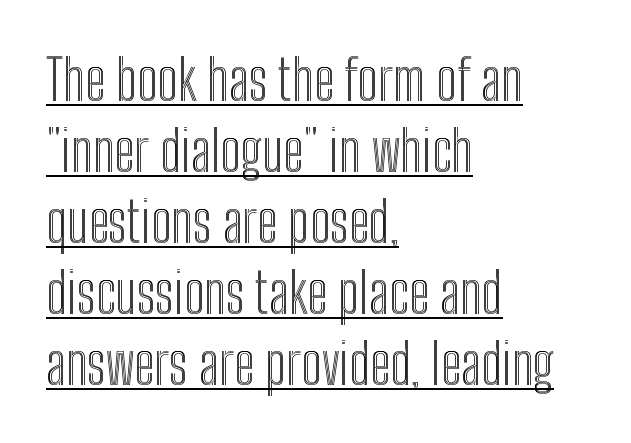
The typography opts for an upright posture over an oblique one. The lines sit at an ordinary, default distance from one another. The rendering uses the underline text-decoration. The lines are quadded left.
